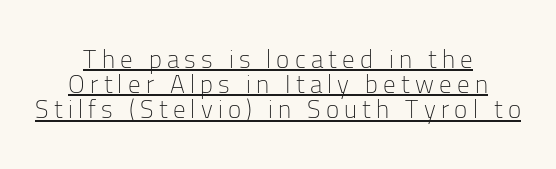
Is there any slant? The stems are plumb. Typeset on center — no edge is straight. The letterforms sit at book weight or below. Loose tracking; the words dissolve into strings of separated letters.
